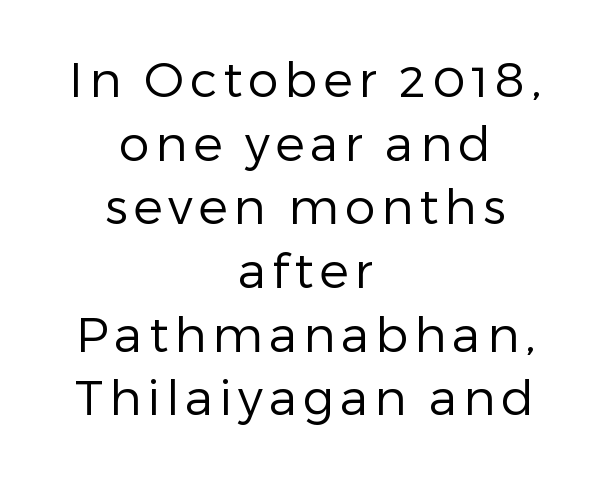
{"serif": "no", "italic": "no", "bold": "no", "weight": "regular", "width": "normal", "stroke_contrast": "low", "x_height": "medium", "monospaced": "no", "underline": "no", "align": "center", "line_spacing": "normal", "line_spacing_ratio": 1.3, "glyph_px": 49}
